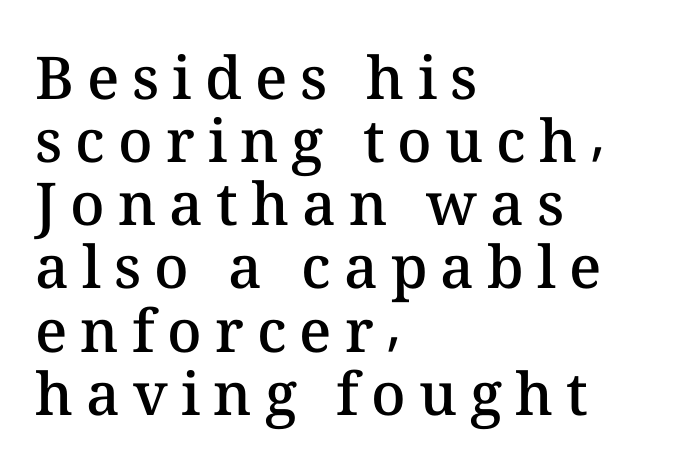
Proportional: the letters do not fall into vertical columns. Does the lettering tilt? It doesn't — this is upright. Honestly, the letter spacing is so wide it's the main thing you notice. Each glyph is drawn with semibold strokes, heavier than normal yet not fully bold.
